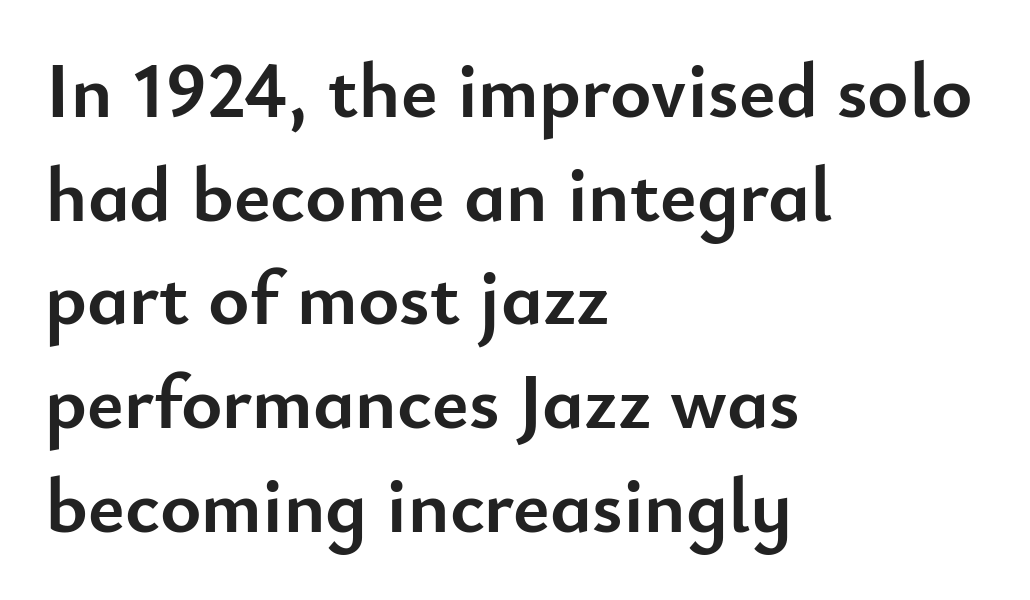
Q: Is the text bold? A: Yes.
Q: Is the text italic (slanted)? A: No, it is upright.
Q: Is the typeface a serif or a sans-serif typeface? A: Sans-serif.
Q: Is the text underlined? A: No.
Q: How is the paragraph aligned? A: Left-aligned.
Q: Is the spacing between letters normal or unusually wide? A: Normal.
Q: Is the spacing between lines tight, normal or loose? A: Normal.
Q: Width (condensed, normal, or wide)? A: Normal.
Q: Stroke contrast? A: Low.
Q: x-height? A: Small.
Q: Monospaced? A: No.
